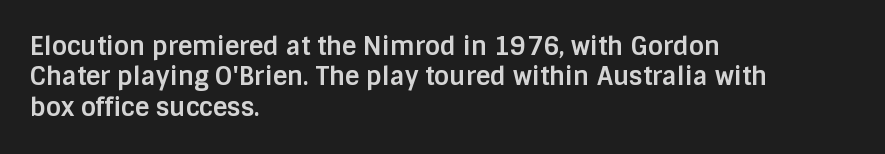
{"italic": "no", "bold": "yes", "underline": "no", "align": "left", "line_spacing_ratio": 1.22, "letter_spacing": "normal", "letter_spacing_em": 0.0, "glyph_px": 25}
